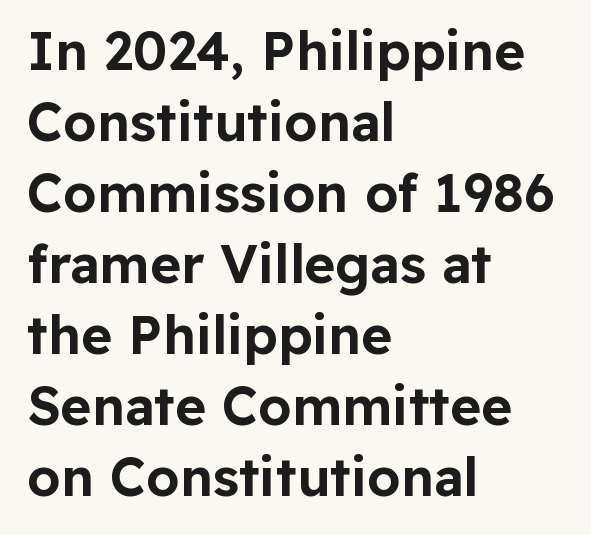
{"serif": "no", "italic": "no", "width": "normal", "stroke_contrast": "low", "x_height": "medium", "monospaced": "no", "underline": "no", "align": "left", "line_spacing": "normal", "line_spacing_ratio": 1.34, "letter_spacing": "normal", "letter_spacing_em": 0.0, "glyph_px": 53}
